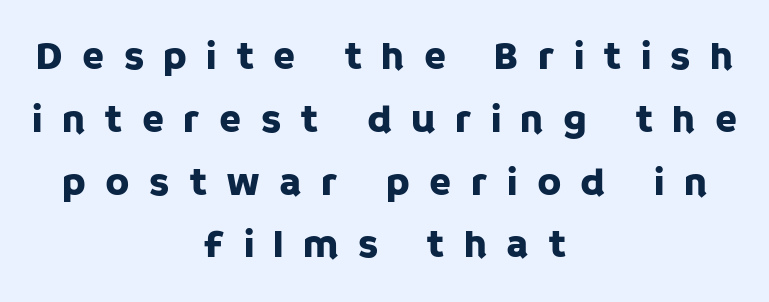
{"serif": "no", "italic": "no", "width": "normal", "stroke_contrast": "low", "x_height": "large", "monospaced": "no", "underline": "no", "align": "center", "line_spacing": "normal", "line_spacing_ratio": 1.57, "letter_spacing": "wide", "letter_spacing_em": 0.48, "glyph_px": 40}
